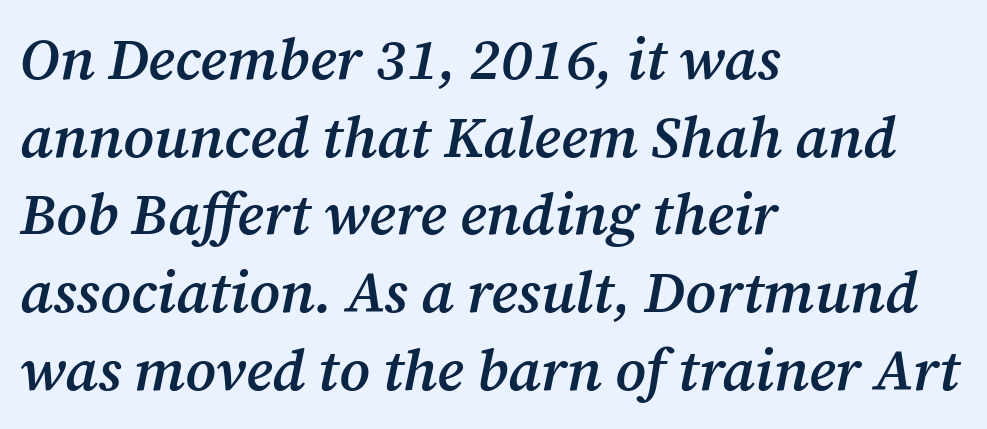
{"serif": "yes", "italic": "yes", "lean": "right", "slant_degrees": 12, "bold": "semi", "weight": "semibold", "width": "normal", "stroke_contrast": "medium", "x_height": "medium", "monospaced": "no", "underline": "no", "align": "left", "line_spacing": "normal", "line_spacing_ratio": 1.34, "letter_spacing": "normal", "letter_spacing_em": 0.0, "glyph_px": 58}
